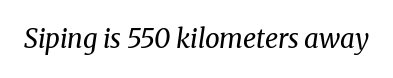
The image shows 26 px text type, italic (leaning right); set normal letter spacing, not underlined.
